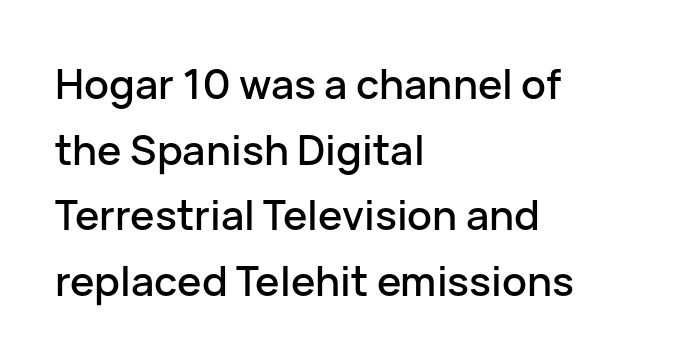
Q: Is the text italic (slanted)? A: No, it is upright.
Q: Is the typeface a serif or a sans-serif typeface? A: Sans-serif.
Q: Is the text underlined? A: No.
Q: How is the paragraph aligned? A: Left-aligned.
Q: Is the spacing between letters normal or unusually wide? A: Normal.
Q: Is the spacing between lines tight, normal or loose? A: Normal.
Q: Width (condensed, normal, or wide)? A: Normal.
Q: Stroke contrast? A: Low.
Q: x-height? A: Medium.
Q: Monospaced? A: No.
